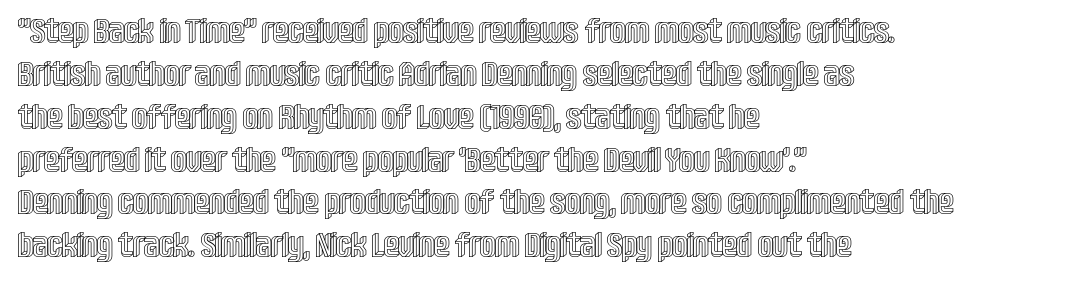
Q: Is the text italic (slanted)? A: No, it is upright.
Q: Is the text underlined? A: No.
Q: How is the paragraph aligned? A: Left-aligned.
Q: Is the spacing between letters normal or unusually wide? A: Normal.
Q: Is the spacing between lines tight, normal or loose? A: Normal.
Q: Width (condensed, normal, or wide)? A: Condensed.
Q: x-height? A: Large.
Q: Monospaced? A: No.
